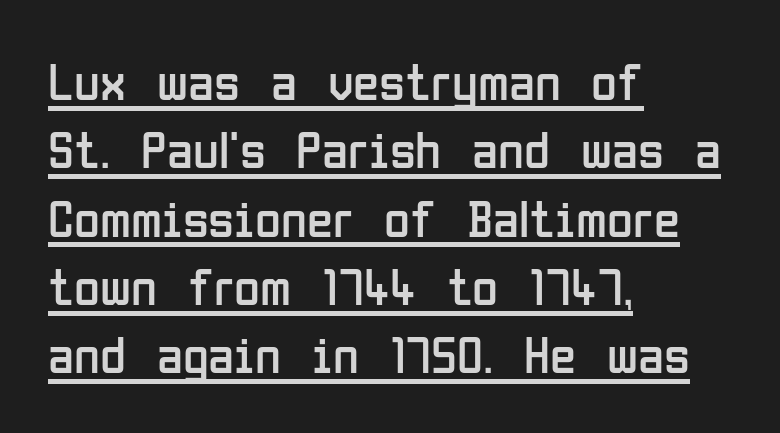
Q: Is the text bold? A: No.
Q: Is the text italic (slanted)? A: No, it is upright.
Q: Is the typeface a serif or a sans-serif typeface? A: Sans-serif.
Q: Is the text underlined? A: Yes.
Q: How is the paragraph aligned? A: Left-aligned.
Q: Is the spacing between letters normal or unusually wide? A: Normal.
Q: Is the spacing between lines tight, normal or loose? A: Normal.
Q: Width (condensed, normal, or wide)? A: Condensed.
Q: Stroke contrast? A: Low.
Q: x-height? A: Medium.
Q: Monospaced? A: No.
